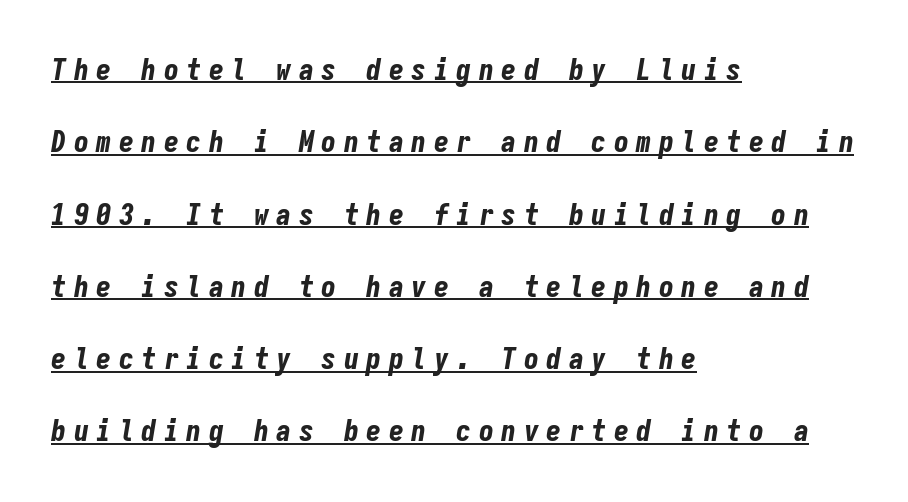
Every row of glyphs begins at an identical x-position on the left. Set as a true bold cut, around the 700 mark. The passage shown leans; its letterforms are oblique. Somebody hit Ctrl+U on this one — the words are underlined.
